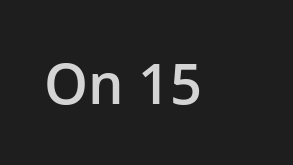
Q: Is the text bold? A: Semi-bold.
Q: Is the text italic (slanted)? A: No, it is upright.
Q: Is the typeface a serif or a sans-serif typeface? A: Sans-serif.
Q: Is the text underlined? A: No.
Q: Is the spacing between letters normal or unusually wide? A: Normal.
Q: Width (condensed, normal, or wide)? A: Normal.
Q: Stroke contrast? A: Low.
Q: x-height? A: Medium.
Q: Monospaced? A: No.
